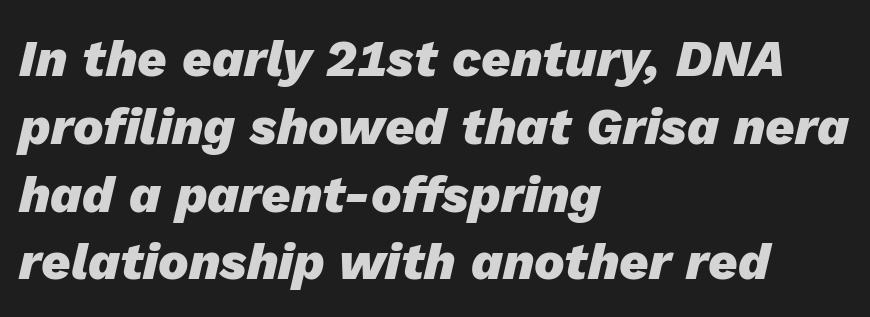
The image shows 51 px heavy type, italic (leaning right); set left-aligned, normal line spacing (1.33x), normal letter spacing, not underlined; low stroke contrast and a medium x-height.
